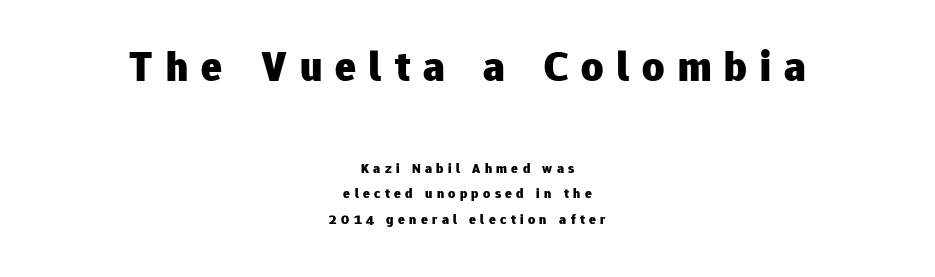
Only glyphs here, with clear space below each row. Emphasis by weight is at full strength: bold. The gaps between neighbouring characters are conspicuously large. Caption: upper text group enlarged, lower text group reduced. Nope, no serifs anywhere on these letters.
